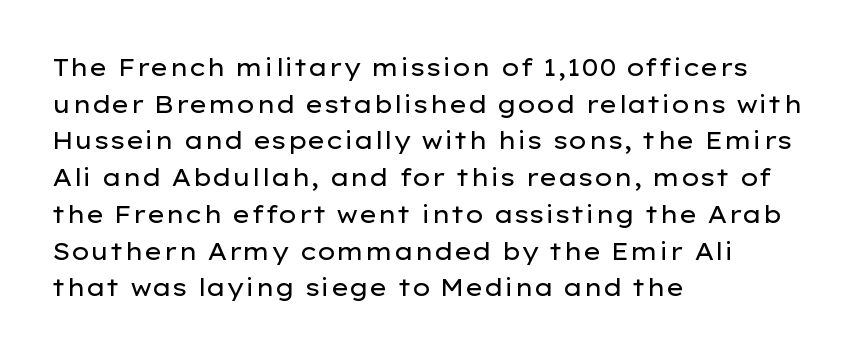
The image shows 24 px text type, upright; set left-aligned, normal line spacing (1.53x), normal letter spacing, not underlined.
